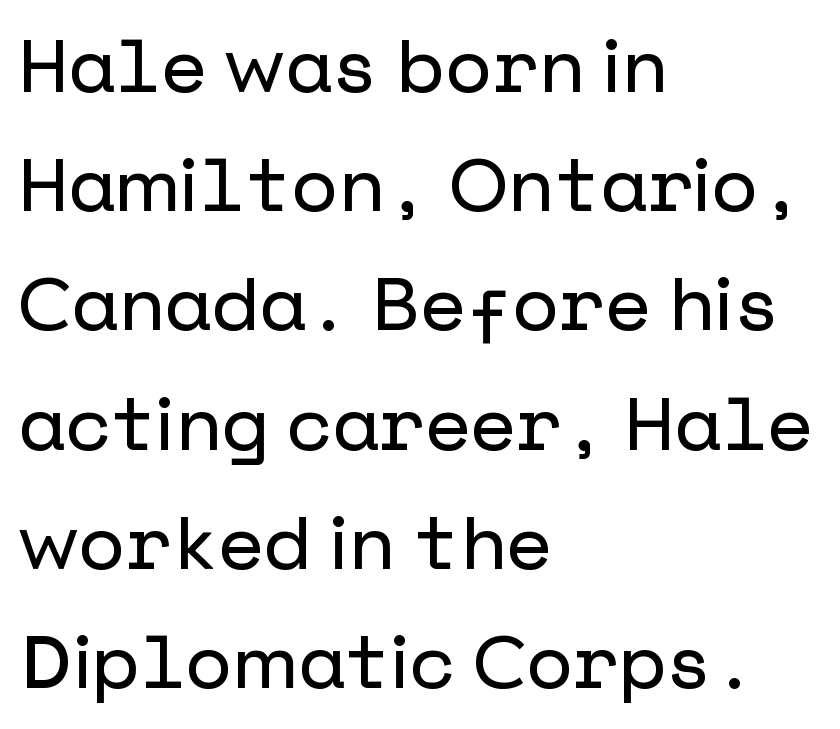
These lines are composed in type without serifs. Short and long lines alike share a common starting point at left. The area under the type is left untouched. The letters stand upright; this is a roman face. Compared with typical paragraphs, the rows here are spaced about the same.
